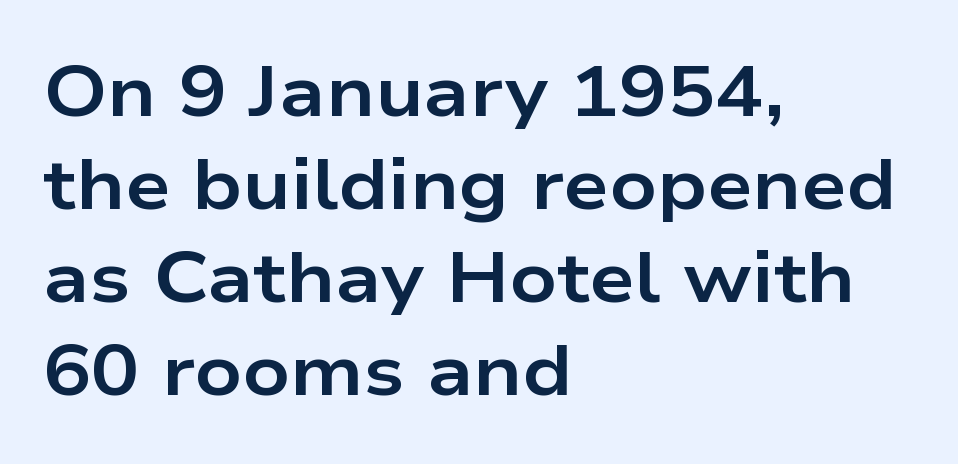
The passage shown is typed in a proportional face where columns would drift. The type family on display is of the sans-serif kind. The lines in this sample share a left origin and differ only in where they stop. Horizontal bands of white between lines are of average thickness.
